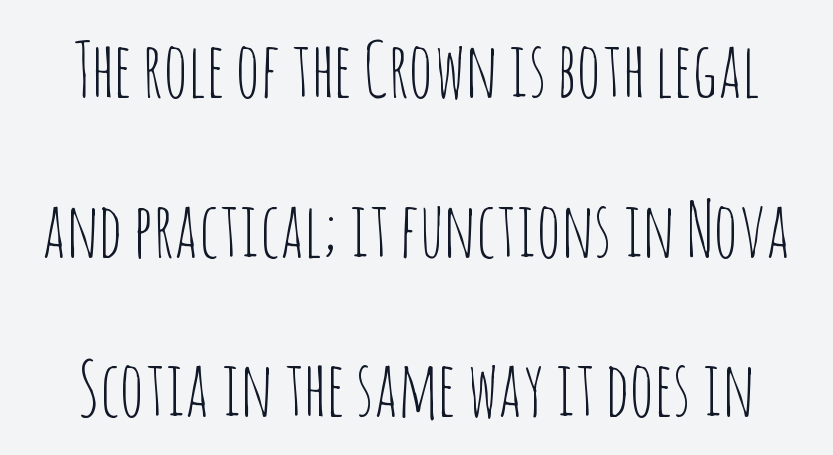
The rendering uses natural spacing where letterforms have individual widths. Think standard paragraph weight, or any step lighter than that. The string is rendered with underlining switched off. Honestly, the letter spacing is just normal — you wouldn't notice it.
